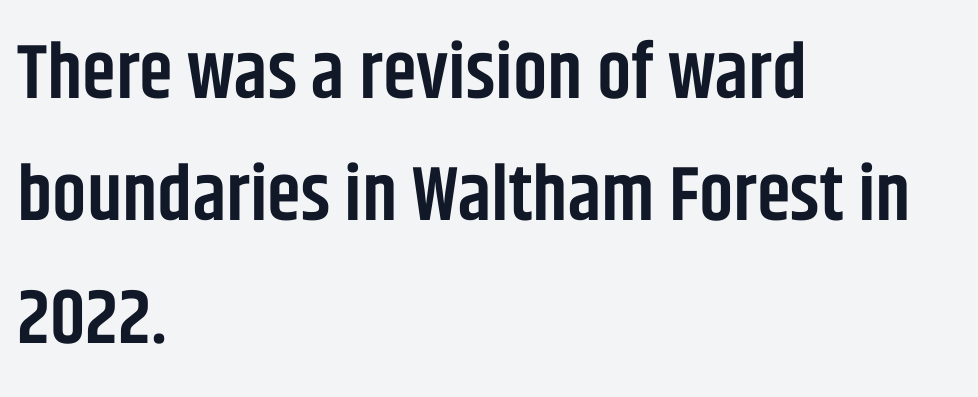
{"serif": "no", "italic": "no", "bold": "semi", "weight": "semibold", "width": "condensed", "stroke_contrast": "low", "x_height": "large", "monospaced": "no", "underline": "no", "align": "left", "line_spacing": "normal", "line_spacing_ratio": 1.59, "letter_spacing": "normal", "letter_spacing_em": 0.0, "glyph_px": 77}
